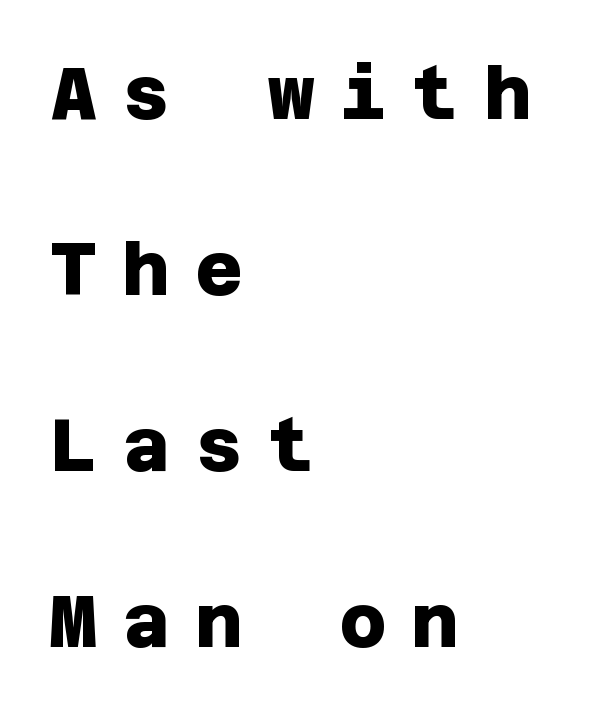
The image shows 73 px heavy sans-serif type; set left-aligned, loose line spacing (2.41x), unusually wide letter spacing (+0.34 em), not underlined; low stroke contrast and a large x-height.
